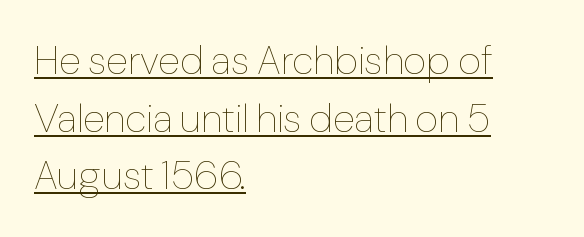
Q: Is the text bold? A: No.
Q: Is the text italic (slanted)? A: No, it is upright.
Q: Is the text underlined? A: Yes.
Q: How is the paragraph aligned? A: Left-aligned.
Q: Is the spacing between letters normal or unusually wide? A: Normal.
Q: Is the spacing between lines tight, normal or loose? A: Normal.
Q: Width (condensed, normal, or wide)? A: Normal.
Q: Stroke contrast? A: Low.
Q: x-height? A: Medium.
Q: Monospaced? A: No.
